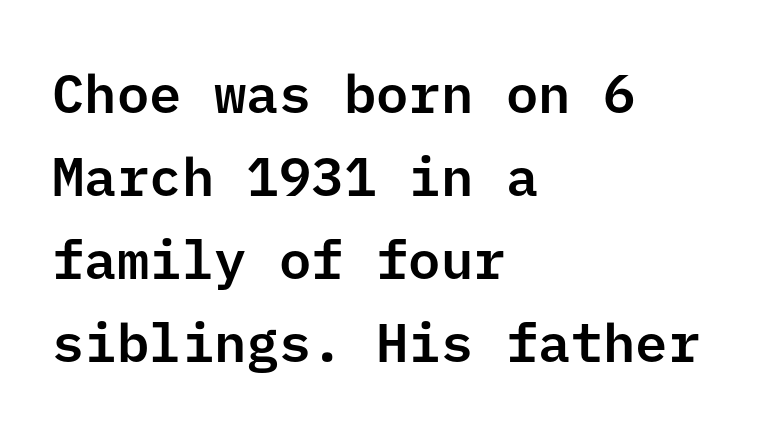
The image shows 54 px sans-serif type, upright; set left-aligned, normal line spacing (1.54x), normal letter spacing, not underlined; low stroke contrast and a medium x-height.
